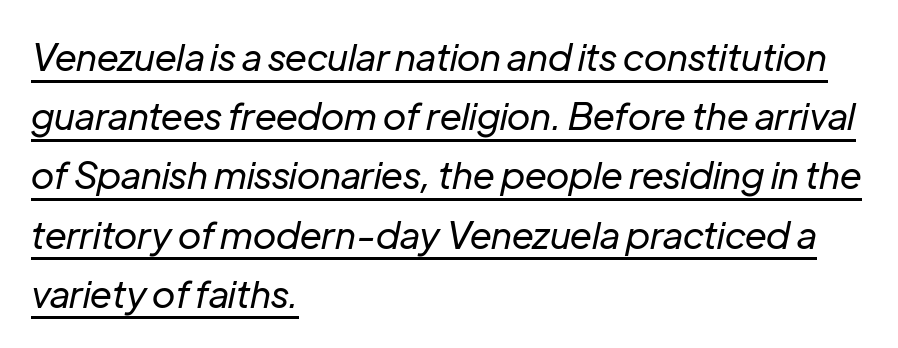
{"italic": "yes", "lean": "right", "slant_degrees": 12, "bold": "no", "weight": "regular", "width": "normal", "stroke_contrast": "low", "x_height": "medium", "monospaced": "no", "underline": "yes", "align": "left", "line_spacing": "normal", "line_spacing_ratio": 1.6, "letter_spacing": "normal", "letter_spacing_em": 0.0, "glyph_px": 37}
